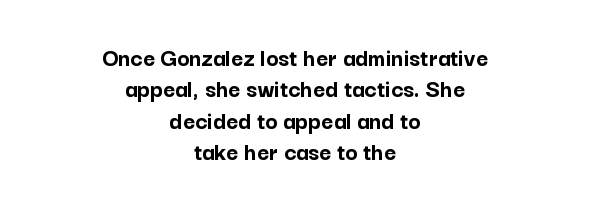
{"italic": "no", "bold": "yes", "underline": "no", "align": "center", "line_spacing_ratio": 1.21, "letter_spacing": "normal", "letter_spacing_em": 0.0, "glyph_px": 26}
